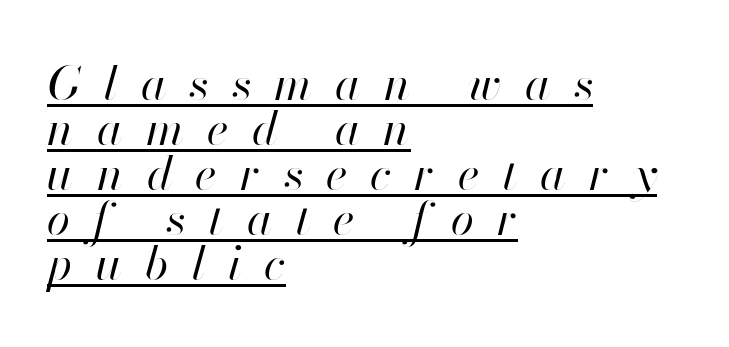
Q: Is the text bold? A: No.
Q: Is the text italic (slanted)? A: Yes, it leans right by about 13 degrees.
Q: Is the text underlined? A: Yes.
Q: How is the paragraph aligned? A: Left-aligned.
Q: Is the spacing between letters normal or unusually wide? A: Unusually wide.
Q: Is the spacing between lines tight, normal or loose? A: Tight.
Q: Width (condensed, normal, or wide)? A: Normal.
Q: Stroke contrast? A: High.
Q: x-height? A: Small.
Q: Monospaced? A: No.
